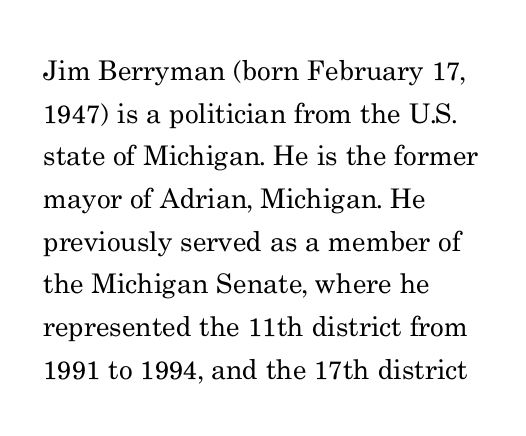
The image shows 27 px text type, upright; set left-aligned, normal line spacing (1.58x), normal letter spacing, not underlined.
